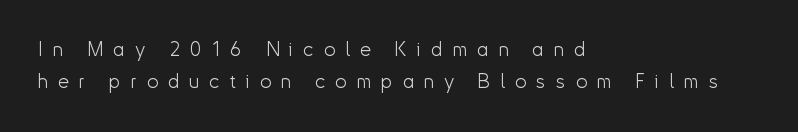
Q: Is the text bold? A: No.
Q: Is the text italic (slanted)? A: No, it is upright.
Q: Is the text underlined? A: No.
Q: How is the paragraph aligned? A: Left-aligned.
Q: Is the spacing between letters normal or unusually wide? A: Unusually wide.
Q: Is the spacing between lines tight, normal or loose? A: Normal.
